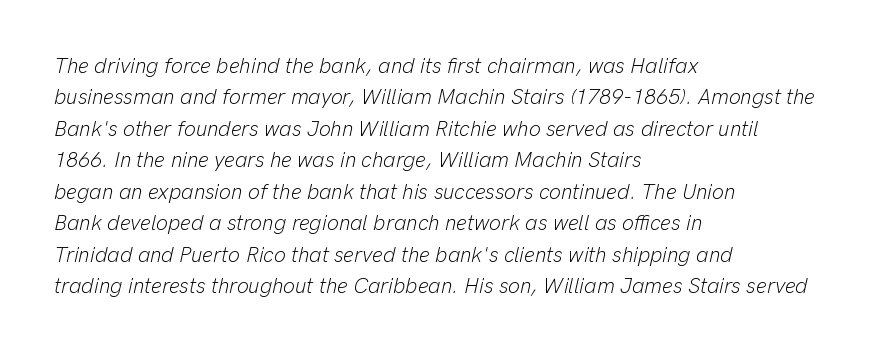
Q: Is the text bold? A: No.
Q: Is the text italic (slanted)? A: Yes, it leans right by about 13 degrees.
Q: Is the text underlined? A: No.
Q: How is the paragraph aligned? A: Left-aligned.
Q: Is the spacing between letters normal or unusually wide? A: Normal.
Q: Is the spacing between lines tight, normal or loose? A: Normal.
